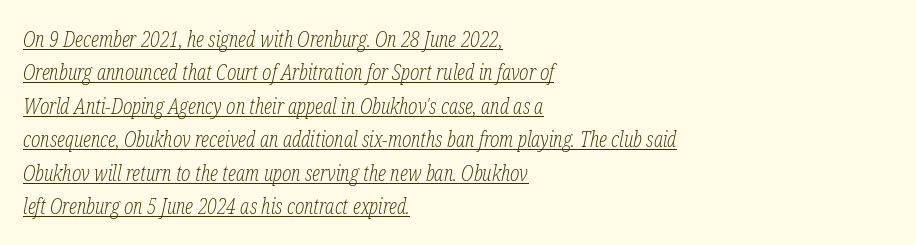
Q: Is the text bold? A: No.
Q: Is the text italic (slanted)? A: Yes, it leans right by about 12 degrees.
Q: Is the text underlined? A: Yes.
Q: How is the paragraph aligned? A: Left-aligned.
Q: Is the spacing between letters normal or unusually wide? A: Normal.
Q: Is the spacing between lines tight, normal or loose? A: Normal.
